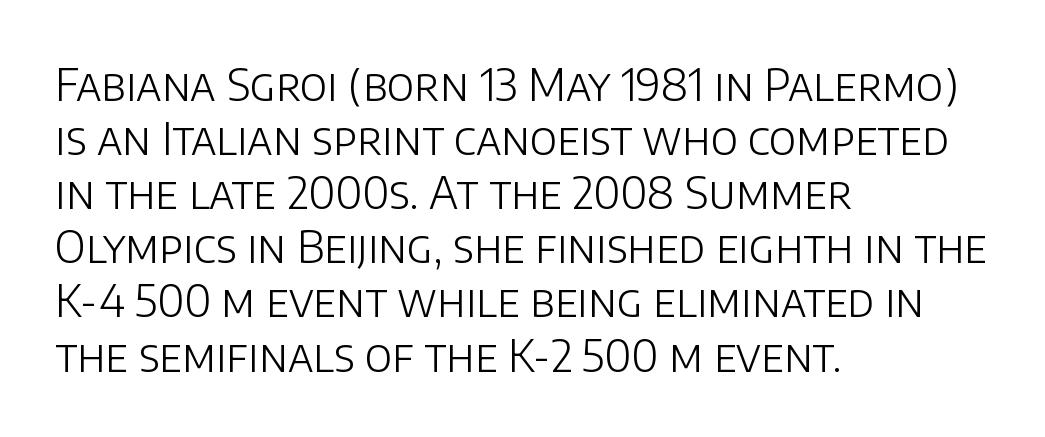
{"serif": "no", "italic": "no", "bold": "no", "weight": "light", "width": "normal", "stroke_contrast": "low", "x_height": "large", "monospaced": "no", "underline": "no", "align": "left", "line_spacing_ratio": 1.23, "letter_spacing": "normal", "letter_spacing_em": 0.0, "glyph_px": 44}
